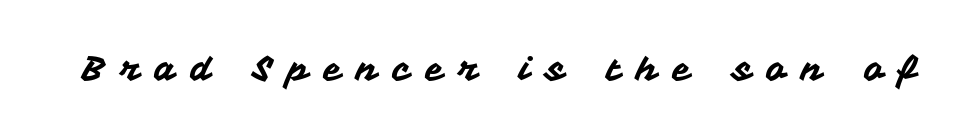
The image shows 34 px sans-serif type; set unusually wide letter spacing (+0.43 em), not underlined; medium stroke contrast and a medium x-height.
